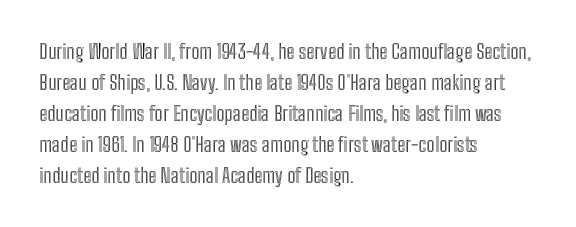
Layout note: lines flush left. Designer's note — italics off, roman on. The baseline area is clear. Reading down the column, the eye jumps a familiar distance to each next line. Default kerning and tracking; the words read as compact shapes.
